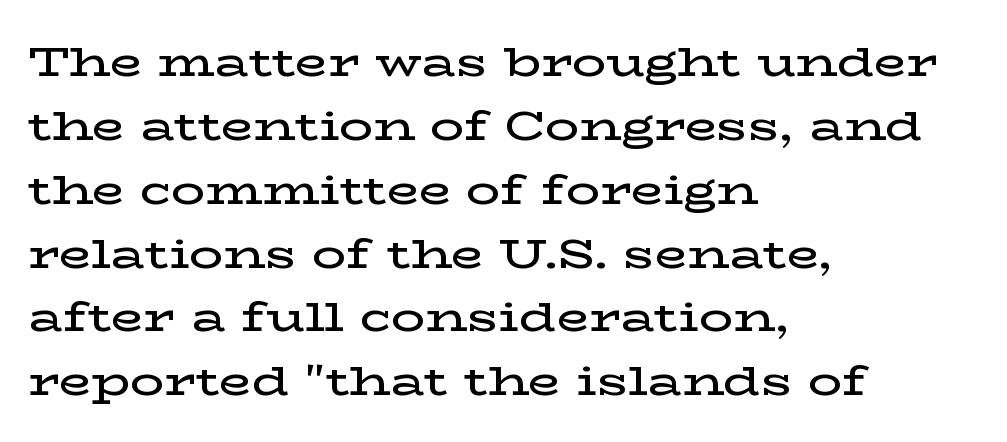
The image shows 42 px semibold, wide serif type, upright; set left-aligned, normal line spacing (1.52x), normal letter spacing, not underlined; low stroke contrast and a medium x-height.
